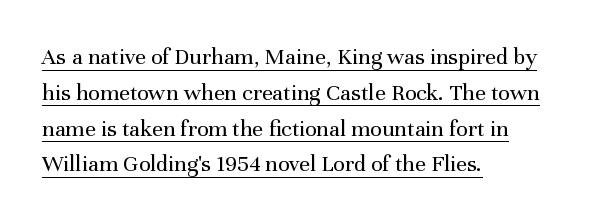
Q: Is the text bold? A: No.
Q: Is the text italic (slanted)? A: No, it is upright.
Q: Is the text underlined? A: Yes.
Q: How is the paragraph aligned? A: Left-aligned.
Q: Is the spacing between letters normal or unusually wide? A: Normal.
Q: Is the spacing between lines tight, normal or loose? A: Normal.
